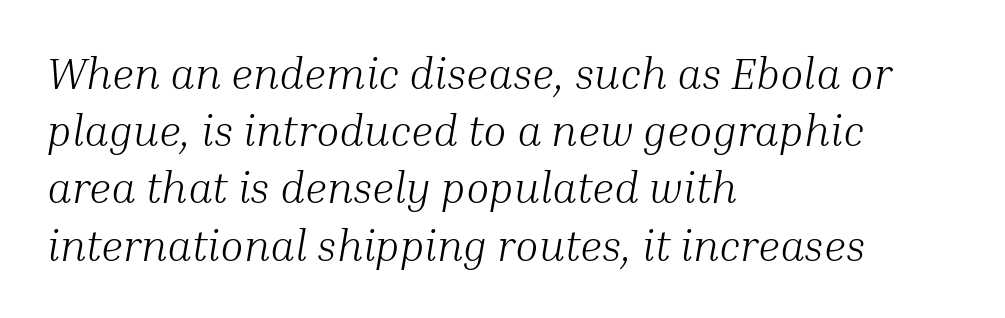
Summary of vertical rhythm: regular, with standard interline spacing. Slanted lettering throughout. You could call the tracking neutral — neither tight nor loose. The rendering uses natural spacing where letterforms have individual widths. If you drew a ruler down the left edge, every line would touch it.
